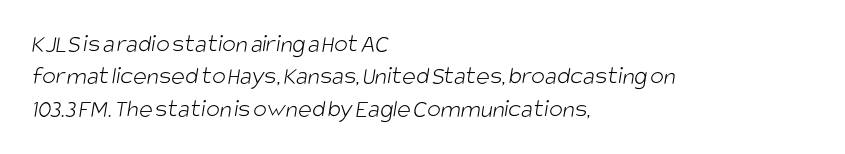
{"bold": "no", "underline": "no", "align": "left", "line_spacing": "normal", "line_spacing_ratio": 1.25, "letter_spacing": "normal", "letter_spacing_em": 0.0, "glyph_px": 26}
